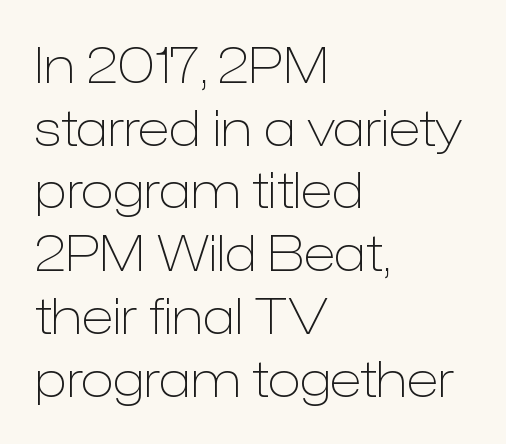
Q: Is the text bold? A: No.
Q: Is the text italic (slanted)? A: No, it is upright.
Q: Is the typeface a serif or a sans-serif typeface? A: Sans-serif.
Q: Is the text underlined? A: No.
Q: How is the paragraph aligned? A: Left-aligned.
Q: Is the spacing between letters normal or unusually wide? A: Normal.
Q: Is the spacing between lines tight, normal or loose? A: Normal.
Q: Width (condensed, normal, or wide)? A: Normal.
Q: Stroke contrast? A: Low.
Q: x-height? A: Medium.
Q: Monospaced? A: No.
